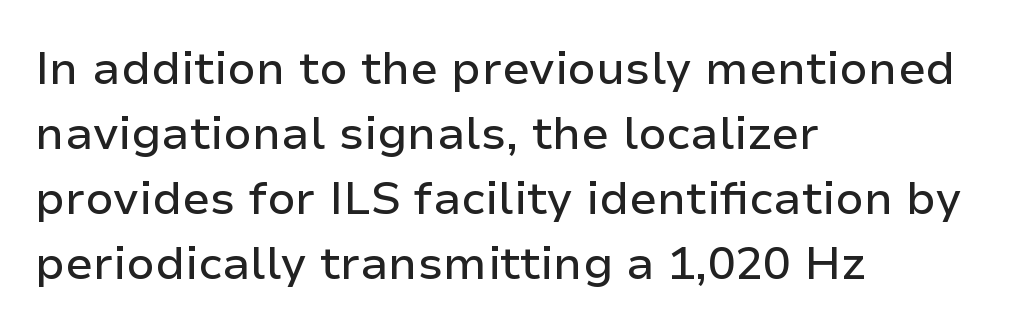
The image shows 46 px sans-serif type, upright; set left-aligned, normal line spacing (1.41x), normal letter spacing, not underlined; low stroke contrast and a medium x-height.
